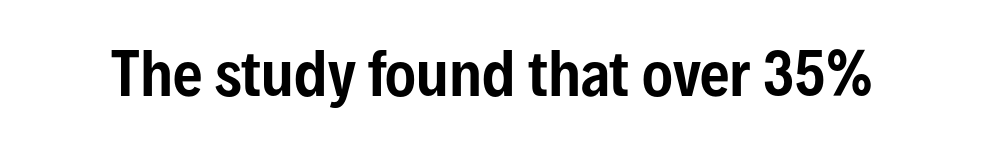
Q: Is the text italic (slanted)? A: No, it is upright.
Q: Is the typeface a serif or a sans-serif typeface? A: Sans-serif.
Q: Is the text underlined? A: No.
Q: Is the spacing between letters normal or unusually wide? A: Normal.
Q: Width (condensed, normal, or wide)? A: Condensed.
Q: Stroke contrast? A: Low.
Q: x-height? A: Medium.
Q: Monospaced? A: No.
